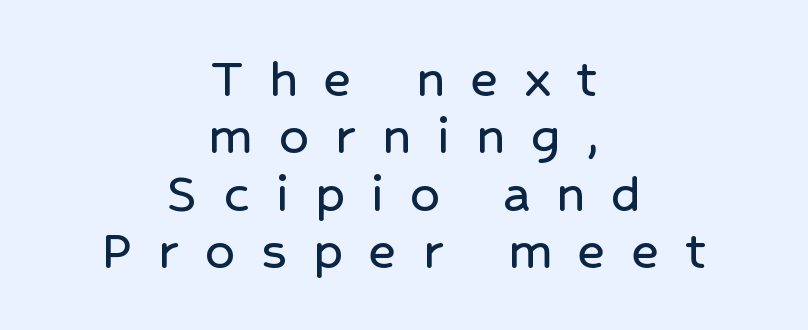
{"serif": "no", "italic": "no", "width": "normal", "stroke_contrast": "low", "x_height": "medium", "monospaced": "no", "underline": "no", "align": "center", "line_spacing": "tight", "line_spacing_ratio": 0.99, "letter_spacing": "wide", "letter_spacing_em": 0.45, "glyph_px": 58}
